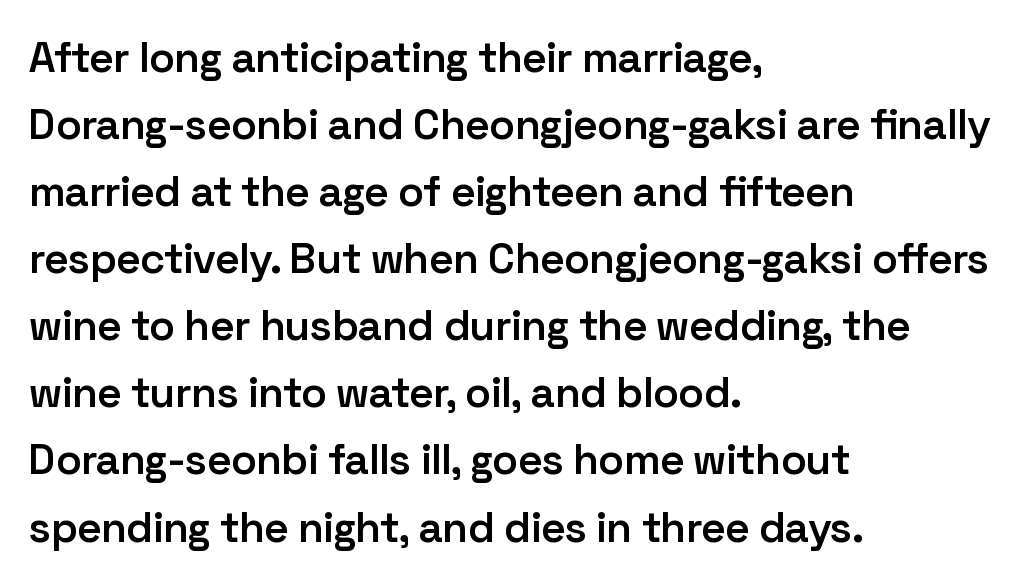
Q: Is the text bold? A: Semi-bold.
Q: Is the text italic (slanted)? A: No, it is upright.
Q: Is the typeface a serif or a sans-serif typeface? A: Sans-serif.
Q: Is the text underlined? A: No.
Q: How is the paragraph aligned? A: Left-aligned.
Q: Is the spacing between letters normal or unusually wide? A: Normal.
Q: Is the spacing between lines tight, normal or loose? A: Normal.
Q: Width (condensed, normal, or wide)? A: Normal.
Q: Stroke contrast? A: Low.
Q: x-height? A: Medium.
Q: Monospaced? A: No.
